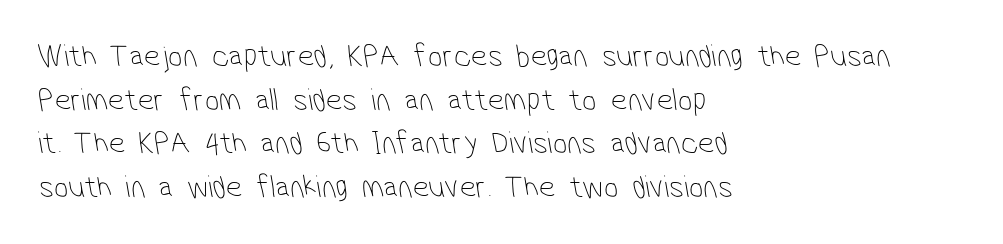
{"serif": "no", "bold": "no", "weight": "thin", "width": "condensed", "stroke_contrast": "low", "x_height": "medium", "monospaced": "no", "underline": "no", "align": "left", "line_spacing": "normal", "line_spacing_ratio": 1.36, "letter_spacing": "normal", "letter_spacing_em": 0.0, "glyph_px": 32}
